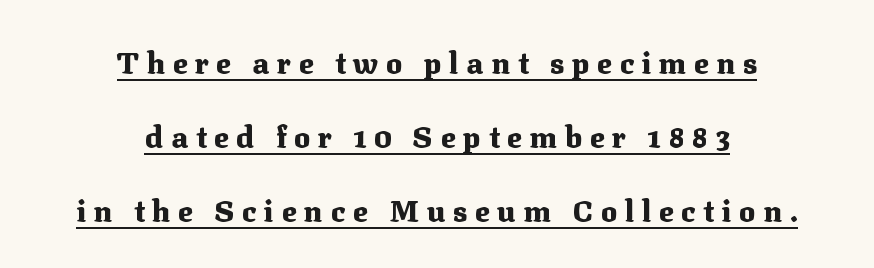
The image shows 30 px heavy serif type, upright; set centered, loose line spacing (2.47x), unusually wide letter spacing (+0.26 em), underlined; medium stroke contrast and a medium x-height.
